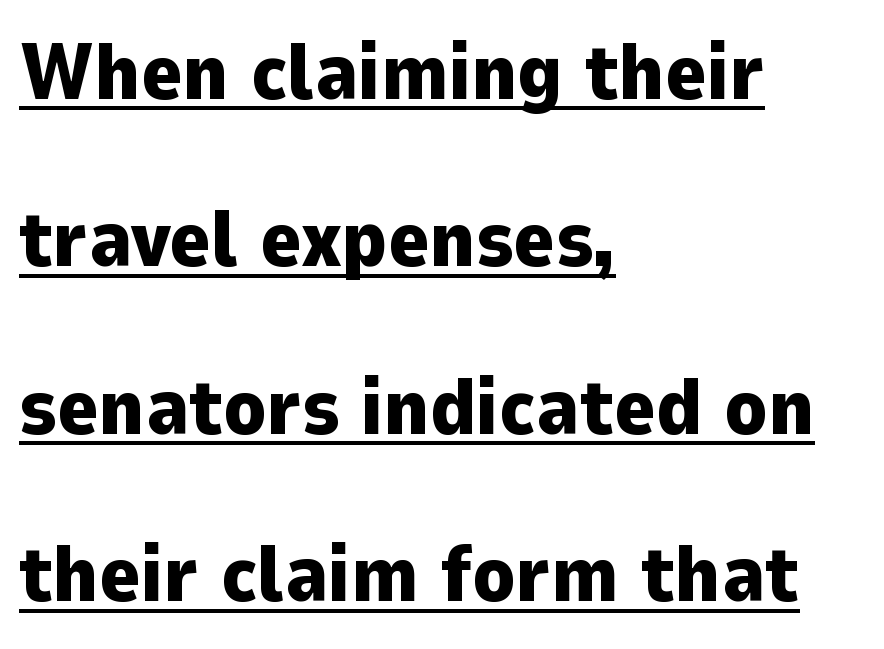
{"serif": "no", "italic": "no", "bold": "yes", "weight": "heavy", "width": "normal", "stroke_contrast": "low", "x_height": "medium", "monospaced": "no", "underline": "yes", "align": "left", "line_spacing": "loose", "line_spacing_ratio": 2.12, "letter_spacing": "normal", "letter_spacing_em": 0.0, "glyph_px": 79}
